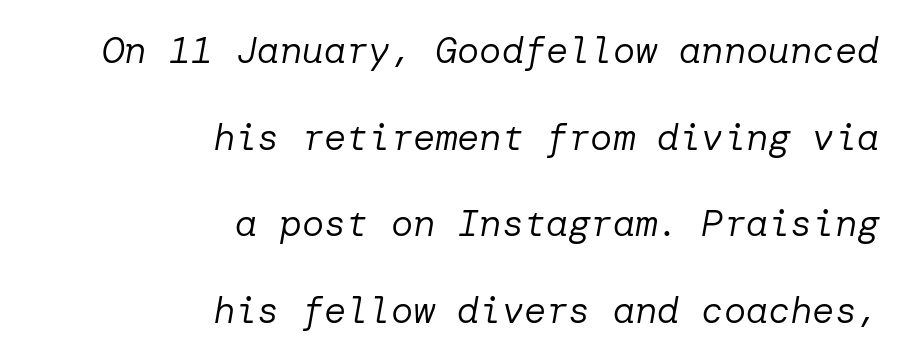
The image shows 37 px regular-weight type, italic (leaning right); set right-aligned, loose line spacing (2.34x), normal letter spacing, not underlined; low stroke contrast and a medium x-height.
